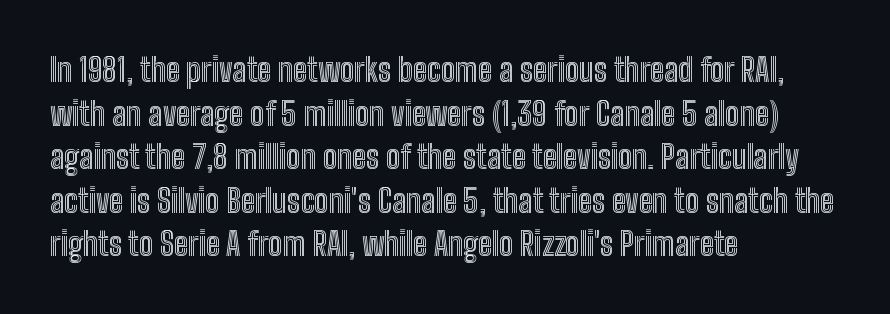
Is there much room between lines? A standard amount, neither cramped nor airy. The horizontal fit of the characters is conventional and even. Horizontal alignment here is leftward, the default for most running prose. Anything drawn beneath the words? Only blank space. Ordinary non-slanted type is in use. The face used here is proportionally spaced, like ordinary book or web type.
